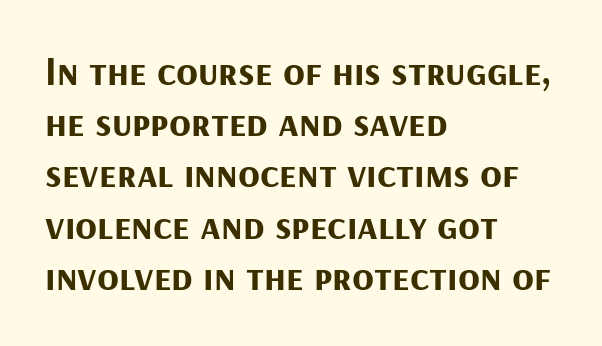
Q: Is the text bold? A: Yes.
Q: Is the text italic (slanted)? A: No, it is upright.
Q: Is the typeface a serif or a sans-serif typeface? A: Sans-serif.
Q: Is the text underlined? A: No.
Q: How is the paragraph aligned? A: Left-aligned.
Q: Is the spacing between letters normal or unusually wide? A: Normal.
Q: Is the spacing between lines tight, normal or loose? A: Normal.
Q: Width (condensed, normal, or wide)? A: Normal.
Q: Stroke contrast? A: Medium.
Q: x-height? A: Medium.
Q: Monospaced? A: No.
